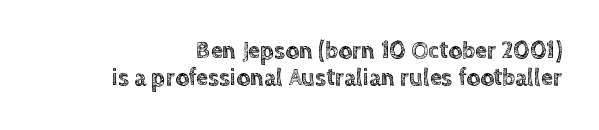
The image shows 24 px text type, upright; set right-aligned, tight line spacing (1.12x), normal letter spacing, not underlined.
